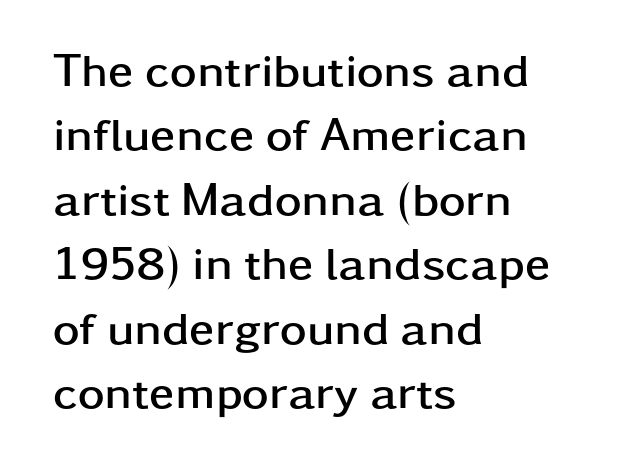
The image shows 46 px semibold, wide sans-serif type, upright; set left-aligned, normal line spacing (1.4x), normal letter spacing, not underlined; low stroke contrast and a medium x-height.
